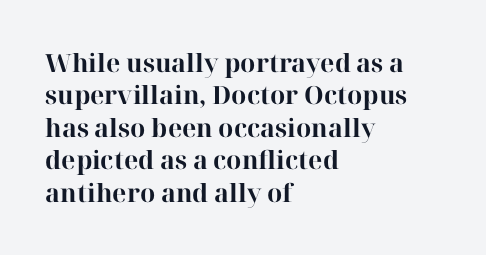
{"italic": "no", "bold": "yes", "underline": "no", "align": "left", "line_spacing": "normal", "line_spacing_ratio": 1.3, "letter_spacing": "normal", "letter_spacing_em": 0.0, "glyph_px": 25}
